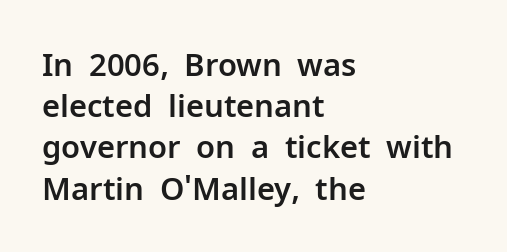
The image shows 31 px sans-serif type, upright; set left-aligned, normal line spacing (1.33x), normal letter spacing, not underlined; low stroke contrast and a medium x-height.
